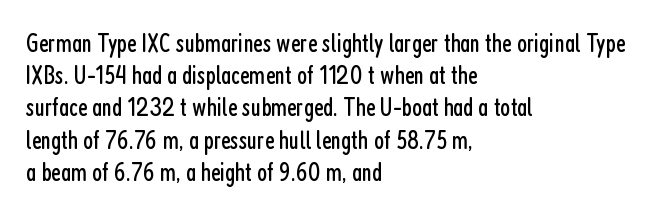
{"italic": "no", "bold": "no", "underline": "no", "align": "left", "line_spacing_ratio": 1.24, "letter_spacing": "normal", "letter_spacing_em": 0.0, "glyph_px": 26}
